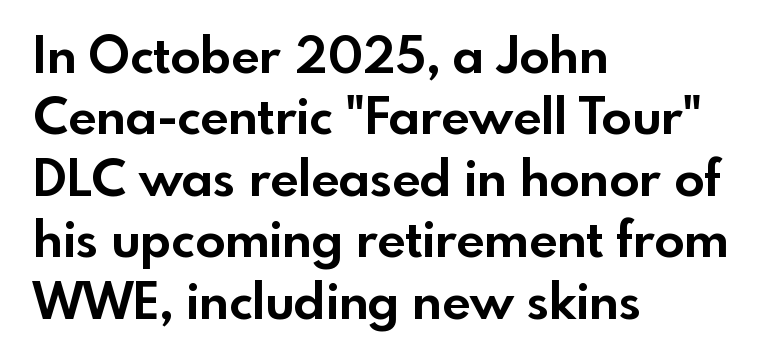
Nothing unusual about the tracking: characters are spaced as the font intends. Serifs: no, the terminals of the letterforms are clean. This is the regular roman posture of the typeface. No word sits above an underline. Typographic density is high because the face is bold. Every row of glyphs begins at an identical x-position on the left.
